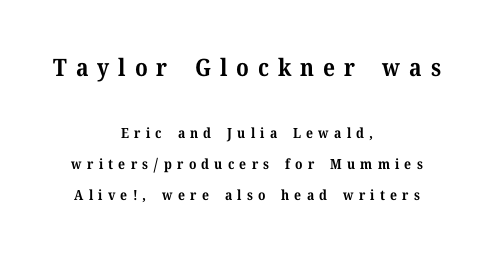
Q: Is the text bold? A: Yes.
Q: Is the text italic (slanted)? A: No, it is upright.
Q: Is the text underlined? A: No.
Q: How is the paragraph aligned? A: Centered.
Q: Is the spacing between letters normal or unusually wide? A: Unusually wide.
Q: Is the spacing between lines tight, normal or loose? A: Loose.
Q: Which block of text is set in a larger size, the first (top) or the second (bottom)? A: The first (top) one.
